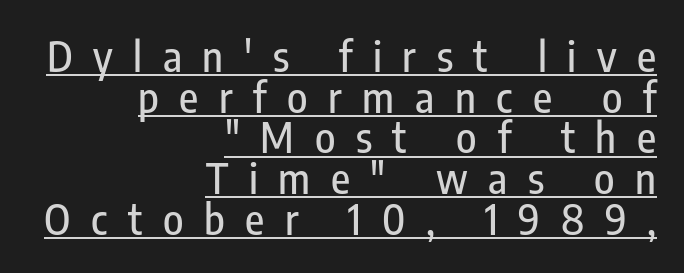
Q: Is the text italic (slanted)? A: No, it is upright.
Q: Is the typeface a serif or a sans-serif typeface? A: Sans-serif.
Q: Is the text underlined? A: Yes.
Q: How is the paragraph aligned? A: Right-aligned.
Q: Is the spacing between letters normal or unusually wide? A: Unusually wide.
Q: Is the spacing between lines tight, normal or loose? A: Tight.
Q: Width (condensed, normal, or wide)? A: Condensed.
Q: Stroke contrast? A: Low.
Q: x-height? A: Medium.
Q: Monospaced? A: No.
